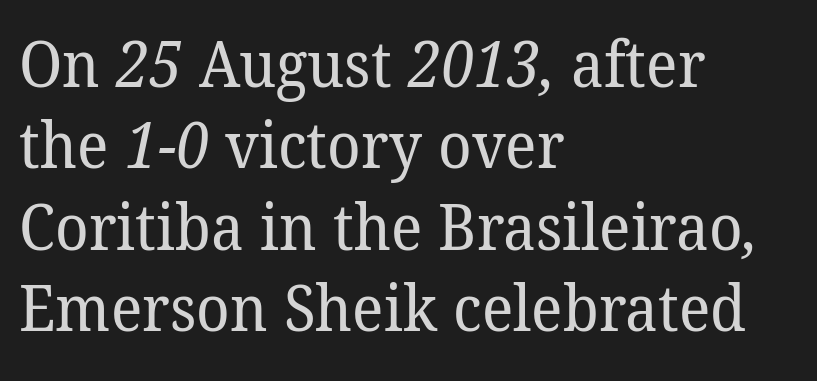
Q: Is the text bold? A: No.
Q: Is the typeface a serif or a sans-serif typeface? A: Serif.
Q: Is the text underlined? A: No.
Q: How is the paragraph aligned? A: Left-aligned.
Q: Is the spacing between letters normal or unusually wide? A: Normal.
Q: Is the spacing between lines tight, normal or loose? A: Normal.
Q: Width (condensed, normal, or wide)? A: Normal.
Q: Stroke contrast? A: Low.
Q: x-height? A: Medium.
Q: Monospaced? A: No.
